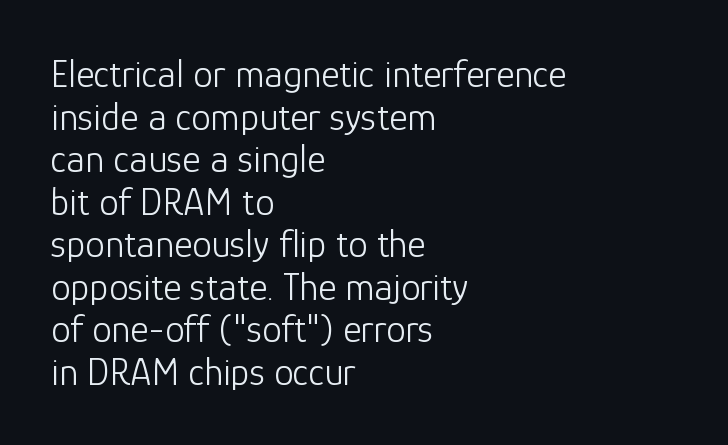
The image shows 39 px light sans-serif type, upright; set left-aligned, tight line spacing (1.09x), normal letter spacing, not underlined; low stroke contrast and a medium x-height.
